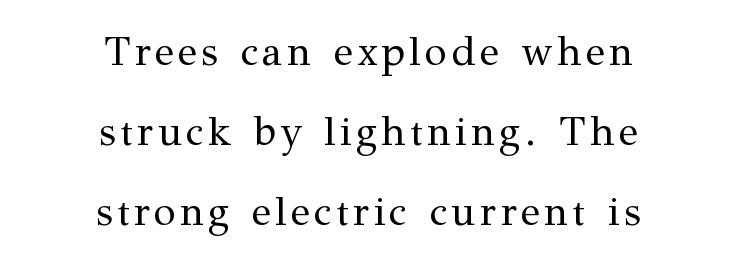
The image shows 40 px regular-weight serif type, upright; set centered, loose line spacing (2.0x), not underlined; medium stroke contrast and a medium x-height.
